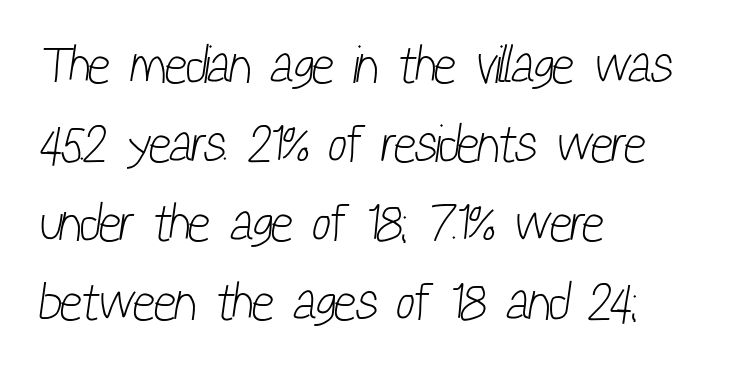
Q: Is the text bold? A: No.
Q: Is the typeface a serif or a sans-serif typeface? A: Sans-serif.
Q: Is the text underlined? A: No.
Q: How is the paragraph aligned? A: Left-aligned.
Q: Is the spacing between letters normal or unusually wide? A: Normal.
Q: Is the spacing between lines tight, normal or loose? A: Normal.
Q: Width (condensed, normal, or wide)? A: Condensed.
Q: Stroke contrast? A: Low.
Q: x-height? A: Medium.
Q: Monospaced? A: No.
